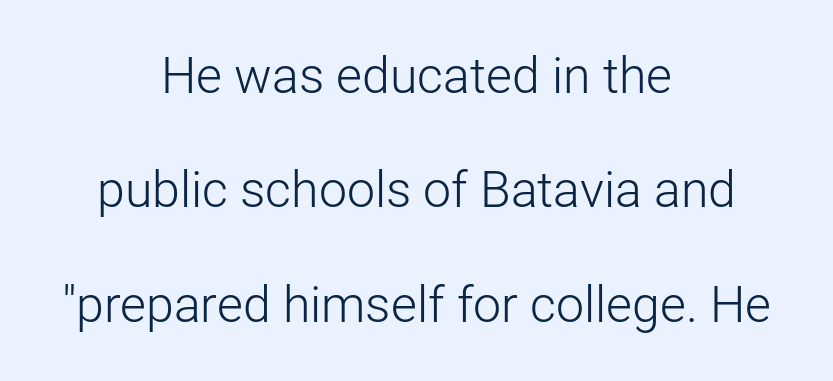
Each letter keeps its own natural width here, so spacing adapts to shape. Rendered with straight, roman letterforms. Does the leading feel generous? Absolutely, it's lavish. The face used here is rendered with its standard letterfit. The font family rendered here belongs to the sans-serif group.
